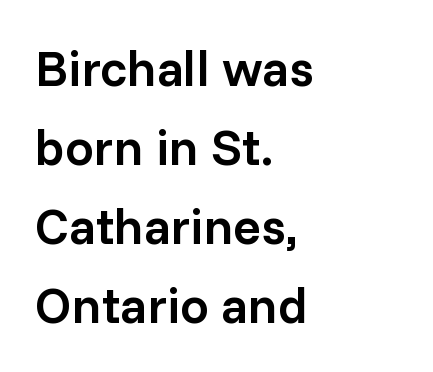
Q: Is the text bold? A: Semi-bold.
Q: Is the text italic (slanted)? A: No, it is upright.
Q: Is the typeface a serif or a sans-serif typeface? A: Sans-serif.
Q: Is the text underlined? A: No.
Q: How is the paragraph aligned? A: Left-aligned.
Q: Is the spacing between letters normal or unusually wide? A: Normal.
Q: Is the spacing between lines tight, normal or loose? A: Normal.
Q: Width (condensed, normal, or wide)? A: Normal.
Q: Stroke contrast? A: Low.
Q: x-height? A: Medium.
Q: Monospaced? A: No.
